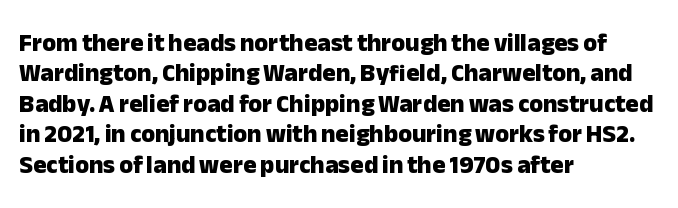
The image shows 25 px bold type, upright; set left-aligned, line spacing 1.22x, normal letter spacing, not underlined.
